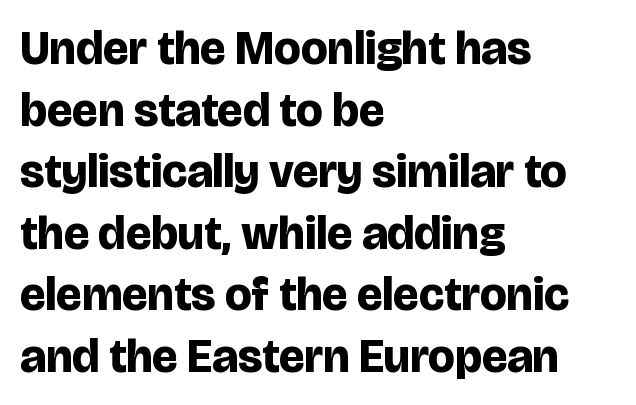
Tracking here is standard; glyphs follow each other at the usual distance. Clear beneath every line of the passage. This is roman type, the default non-slanted kind. Typeset ragged right — the left edge is the straight one. You could not count columns in this text — the font is proportionally spaced.
